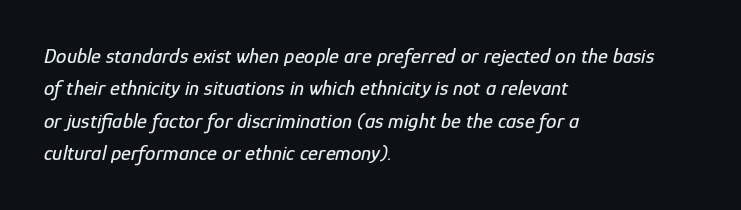
Look at the tracking — it's just the regular setting, nothing added. Unmarked baselines from the first word to the last. Casual observation: everything's shoved over to the left. Italic? Definitely — the glyphs are oblique.
